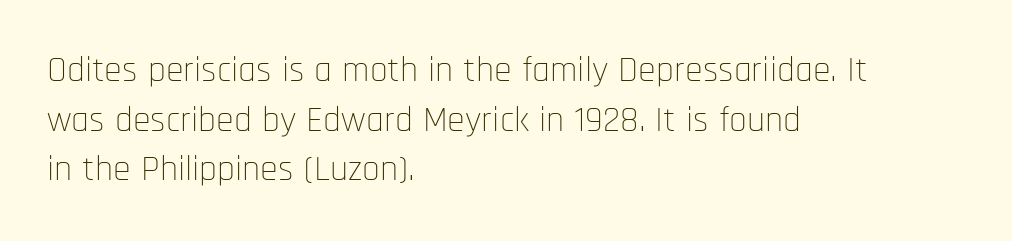
{"serif": "no", "italic": "no", "bold": "no", "weight": "thin", "width": "condensed", "stroke_contrast": "low", "x_height": "large", "monospaced": "no", "underline": "no", "align": "left", "line_spacing": "normal", "line_spacing_ratio": 1.38, "letter_spacing": "normal", "letter_spacing_em": 0.0, "glyph_px": 36}
